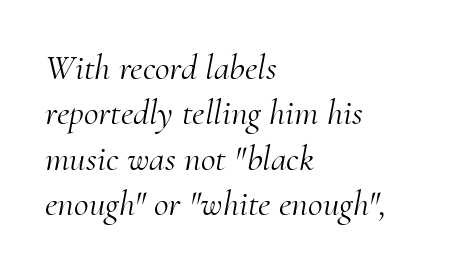
Compared with a typical body face, this is equally light or lighter still. Designer's note — italics engaged. This sample is left-justified, so line endings fall wherever the words run out. This sample has the flowing, uneven cadence of proportional lettering. The text was rendered using a seriffed face with decorative stroke endings. Does extra space separate the letters? No, they use regular spacing.
